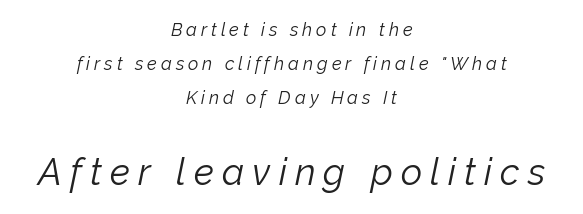
The image shows 37 px light type, italic (leaning right); set centered, line spacing 1.88x, unusually wide letter spacing (+0.22 em), not underlined; the second (bottom) block is 2.06x larger; low stroke contrast and a medium x-height.
